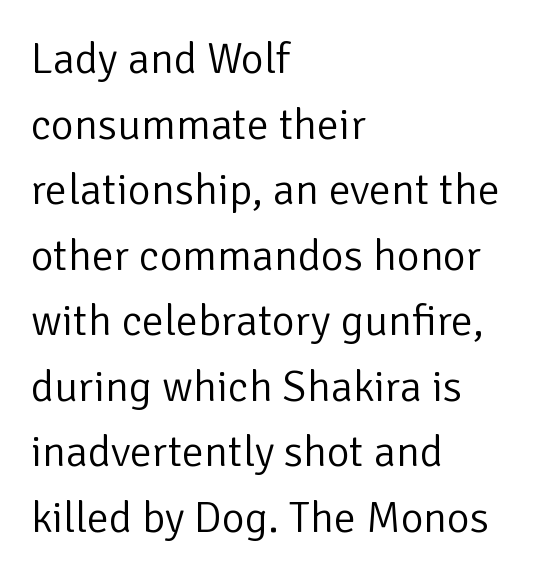
The image shows 44 px light sans-serif type, upright; set left-aligned, normal line spacing (1.49x), normal letter spacing, not underlined; low stroke contrast and a medium x-height.
